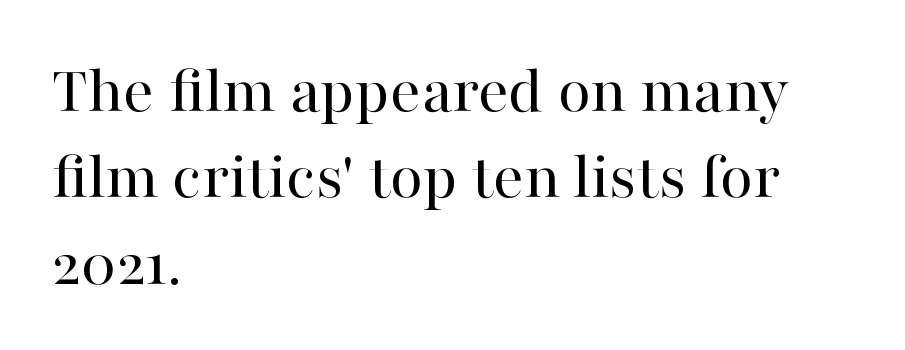
{"serif": "yes", "italic": "no", "bold": "no", "weight": "regular", "width": "normal", "stroke_contrast": "high", "x_height": "medium", "monospaced": "no", "underline": "no", "align": "left", "line_spacing": "normal", "line_spacing_ratio": 1.27, "letter_spacing": "normal", "letter_spacing_em": 0.0, "glyph_px": 68}
